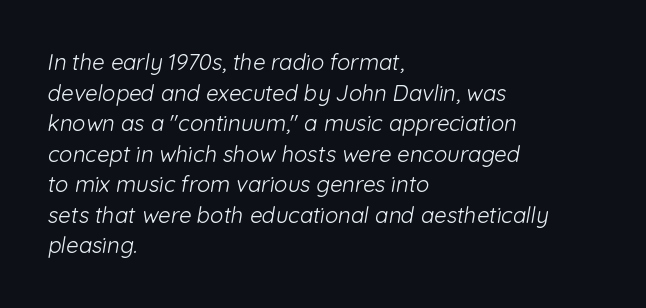
Q: Is the text bold? A: No.
Q: Is the text underlined? A: No.
Q: How is the paragraph aligned? A: Left-aligned.
Q: Is the spacing between letters normal or unusually wide? A: Normal.
Q: Is the spacing between lines tight, normal or loose? A: Normal.
